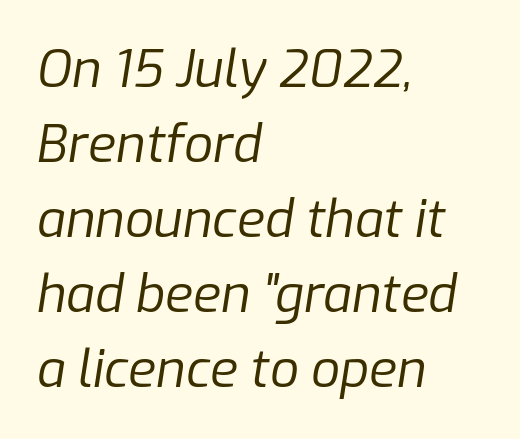
{"italic": "yes", "lean": "right", "slant_degrees": 9, "bold": "no", "weight": "regular", "width": "normal", "stroke_contrast": "low", "x_height": "medium", "monospaced": "no", "underline": "no", "align": "left", "line_spacing": "normal", "line_spacing_ratio": 1.47, "letter_spacing": "normal", "letter_spacing_em": 0.0, "glyph_px": 51}
